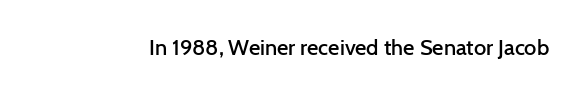
The image shows 22 px text type, upright; set normal letter spacing, not underlined.
